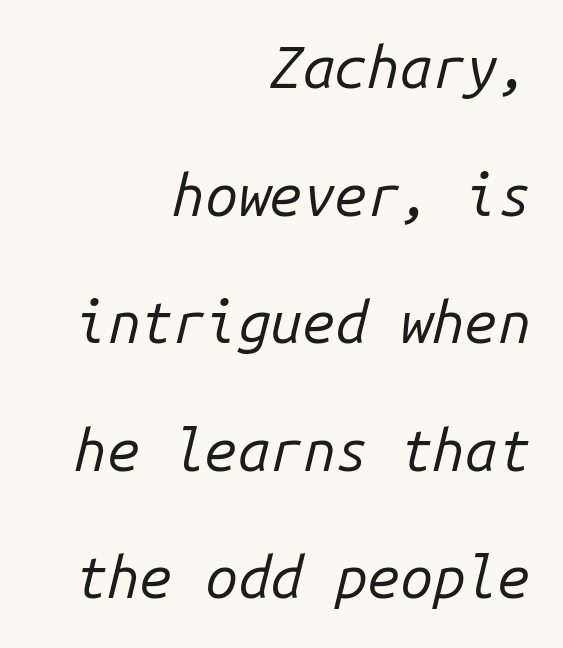
{"italic": "yes", "lean": "right", "slant_degrees": 14, "bold": "no", "weight": "regular", "width": "normal", "stroke_contrast": "low", "x_height": "medium", "monospaced": "yes", "underline": "no", "align": "right", "line_spacing": "loose", "line_spacing_ratio": 2.2, "letter_spacing": "normal", "letter_spacing_em": 0.0, "glyph_px": 58}
